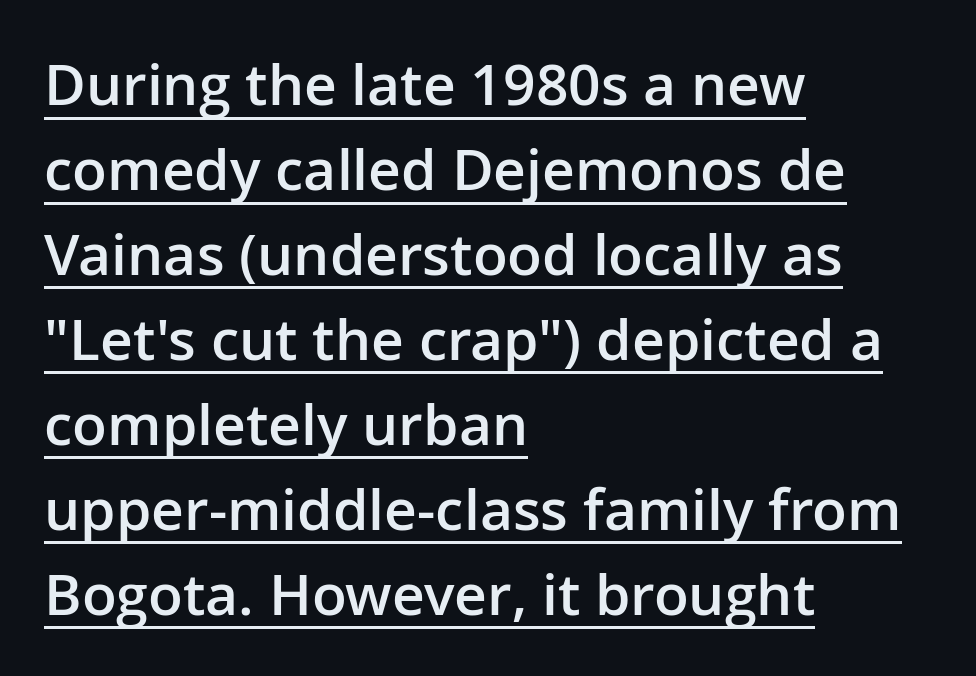
Q: Is the text bold? A: Semi-bold.
Q: Is the text italic (slanted)? A: No, it is upright.
Q: Is the typeface a serif or a sans-serif typeface? A: Sans-serif.
Q: Is the text underlined? A: Yes.
Q: How is the paragraph aligned? A: Left-aligned.
Q: Is the spacing between letters normal or unusually wide? A: Normal.
Q: Is the spacing between lines tight, normal or loose? A: Normal.
Q: Width (condensed, normal, or wide)? A: Normal.
Q: Stroke contrast? A: Low.
Q: x-height? A: Medium.
Q: Monospaced? A: No.
